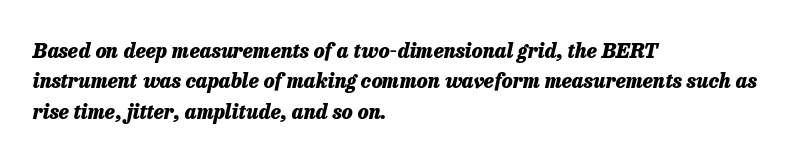
The image shows 20 px bold type, italic (leaning right); set left-aligned, normal line spacing (1.52x), normal letter spacing, not underlined.
